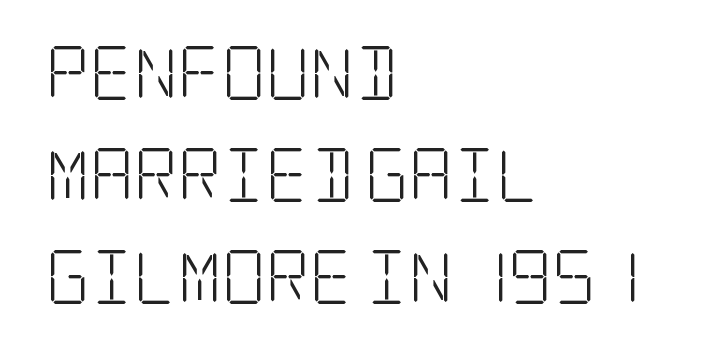
{"serif": "yes", "italic": "no", "bold": "no", "weight": "light", "width": "condensed", "stroke_contrast": "low", "x_height": "large", "underline": "no", "align": "left", "line_spacing_ratio": 1.89, "letter_spacing": "normal", "letter_spacing_em": 0.0, "glyph_px": 54}
